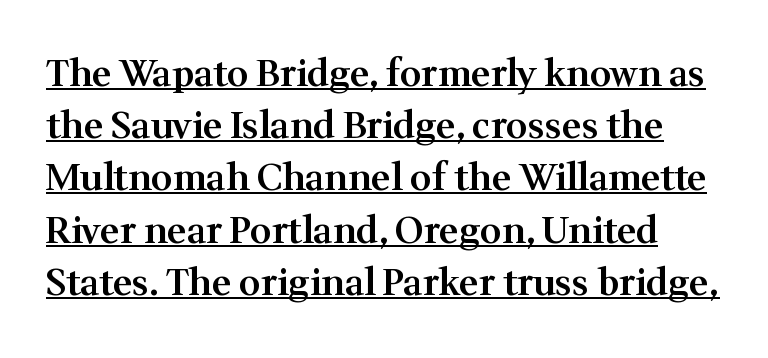
Q: Is the text bold? A: Semi-bold.
Q: Is the text italic (slanted)? A: No, it is upright.
Q: Is the typeface a serif or a sans-serif typeface? A: Serif.
Q: Is the text underlined? A: Yes.
Q: Is the spacing between letters normal or unusually wide? A: Normal.
Q: Is the spacing between lines tight, normal or loose? A: Normal.
Q: Width (condensed, normal, or wide)? A: Normal.
Q: Stroke contrast? A: Medium.
Q: x-height? A: Medium.
Q: Monospaced? A: No.
